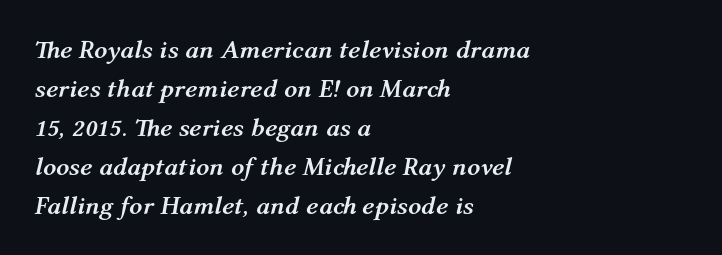
Q: Is the text bold? A: Yes.
Q: Is the text italic (slanted)? A: Yes, it leans right by about 12 degrees.
Q: Is the text underlined? A: No.
Q: How is the paragraph aligned? A: Left-aligned.
Q: Is the spacing between letters normal or unusually wide? A: Normal.
Q: Is the spacing between lines tight, normal or loose? A: Normal.
